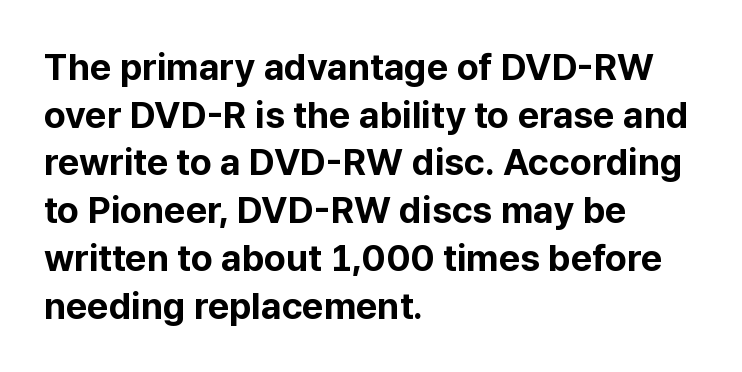
The image shows 37 px bold sans-serif type, upright; set left-aligned, normal line spacing (1.29x), normal letter spacing, not underlined; low stroke contrast and a medium x-height.
